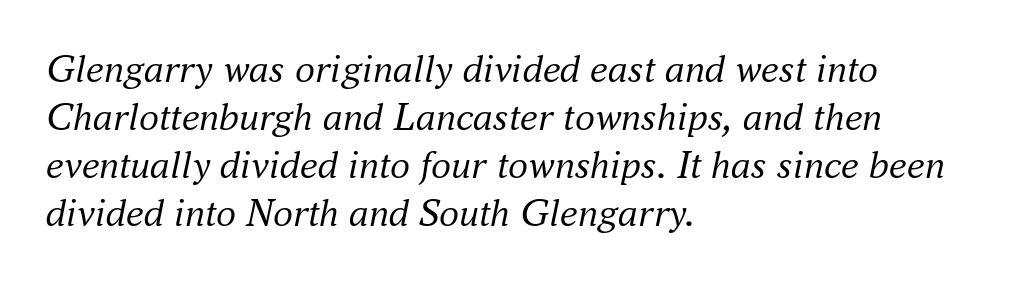
The image shows 40 px regular-weight serif type, italic (leaning right); set left-aligned, line spacing 1.2x, normal letter spacing, not underlined; medium stroke contrast and a small x-height.
